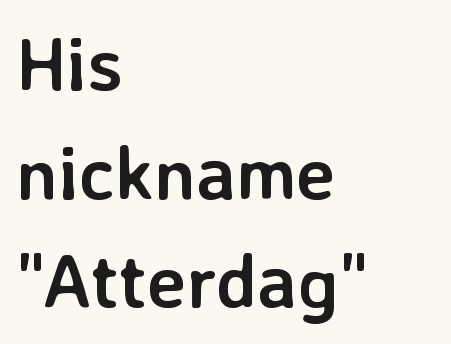
Q: Is the text bold? A: Yes.
Q: Is the text italic (slanted)? A: No, it is upright.
Q: Is the typeface a serif or a sans-serif typeface? A: Sans-serif.
Q: Is the text underlined? A: No.
Q: How is the paragraph aligned? A: Left-aligned.
Q: Is the spacing between letters normal or unusually wide? A: Normal.
Q: Is the spacing between lines tight, normal or loose? A: Normal.
Q: Width (condensed, normal, or wide)? A: Normal.
Q: Stroke contrast? A: Low.
Q: x-height? A: Medium.
Q: Monospaced? A: No.
